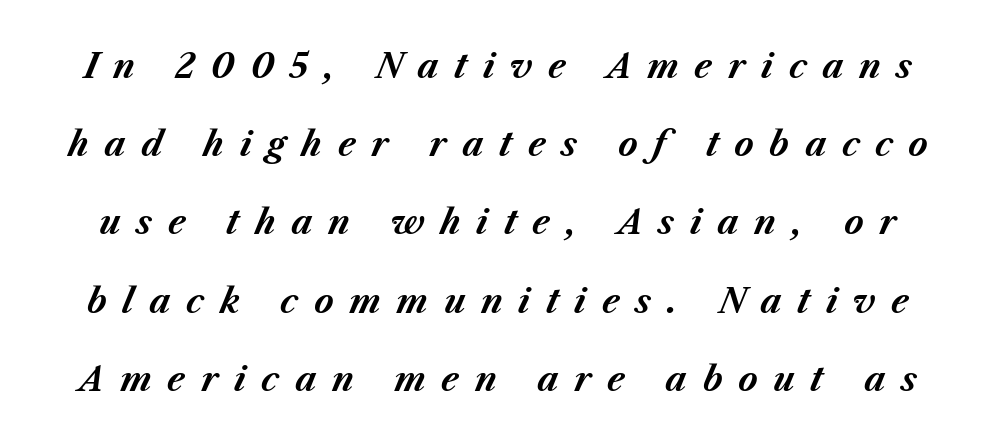
Q: Is the text bold? A: Yes.
Q: Is the text italic (slanted)? A: Yes, it leans right by about 23 degrees.
Q: Is the text underlined? A: No.
Q: Is the spacing between letters normal or unusually wide? A: Unusually wide.
Q: Is the spacing between lines tight, normal or loose? A: Loose.
Q: Width (condensed, normal, or wide)? A: Normal.
Q: Stroke contrast? A: Medium.
Q: x-height? A: Medium.
Q: Monospaced? A: No.
